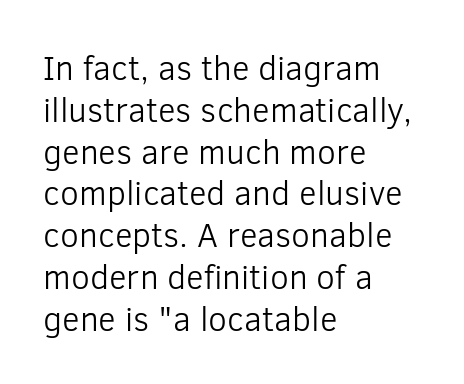
{"serif": "no", "italic": "no", "bold": "no", "weight": "light", "width": "normal", "stroke_contrast": "low", "x_height": "medium", "monospaced": "no", "underline": "no", "align": "left", "line_spacing_ratio": 1.23, "letter_spacing": "normal", "letter_spacing_em": 0.0, "glyph_px": 34}
